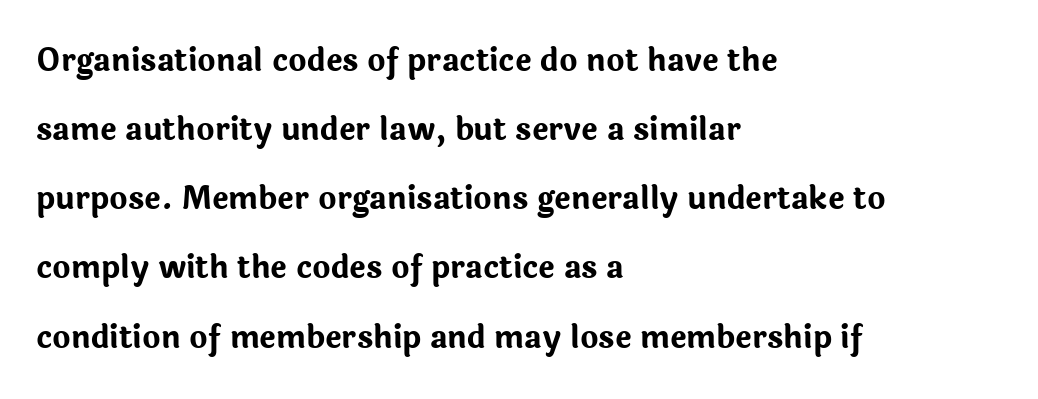
Q: Is the text bold? A: Yes.
Q: Is the text italic (slanted)? A: No, it is upright.
Q: Is the typeface a serif or a sans-serif typeface? A: Sans-serif.
Q: Is the text underlined? A: No.
Q: How is the paragraph aligned? A: Left-aligned.
Q: Is the spacing between letters normal or unusually wide? A: Normal.
Q: Is the spacing between lines tight, normal or loose? A: Loose.
Q: Width (condensed, normal, or wide)? A: Normal.
Q: Stroke contrast? A: Low.
Q: x-height? A: Medium.
Q: Monospaced? A: No.
